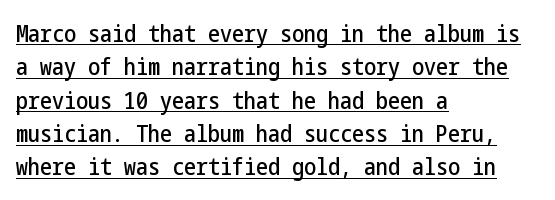
Q: Is the text italic (slanted)? A: No, it is upright.
Q: Is the text underlined? A: Yes.
Q: How is the paragraph aligned? A: Left-aligned.
Q: Is the spacing between letters normal or unusually wide? A: Normal.
Q: Is the spacing between lines tight, normal or loose? A: Normal.
